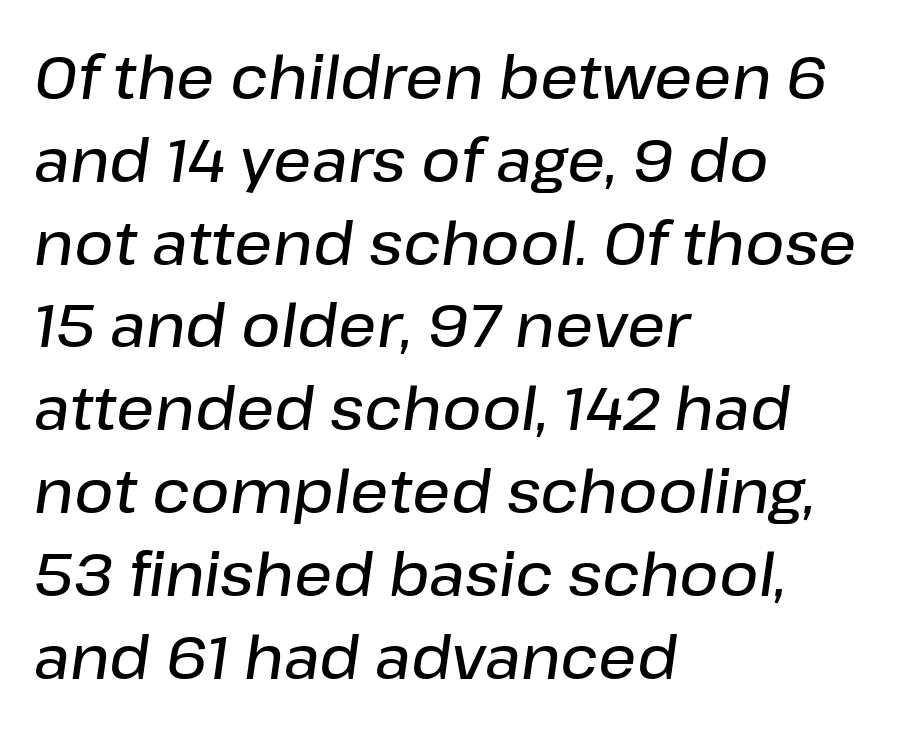
{"italic": "yes", "lean": "right", "slant_degrees": 8, "bold": "semi", "weight": "semibold", "width": "normal", "stroke_contrast": "low", "x_height": "medium", "monospaced": "no", "underline": "no", "align": "left", "line_spacing": "normal", "line_spacing_ratio": 1.38, "letter_spacing": "normal", "letter_spacing_em": 0.0, "glyph_px": 60}
